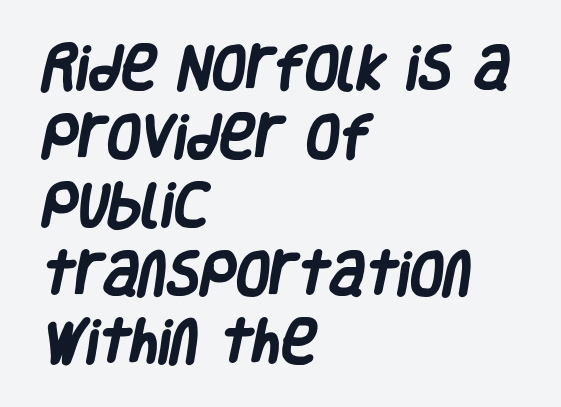
You could not count columns in this text — the font is proportionally spaced. In terms of letterform style, serifs are entirely absent. Spacing between characters is what you'd get straight out of the box. What weight is shown? A full bold with thick strokes. Check under the words: just untouched page. A typesetter would call this leading conventional body-copy spacing.
